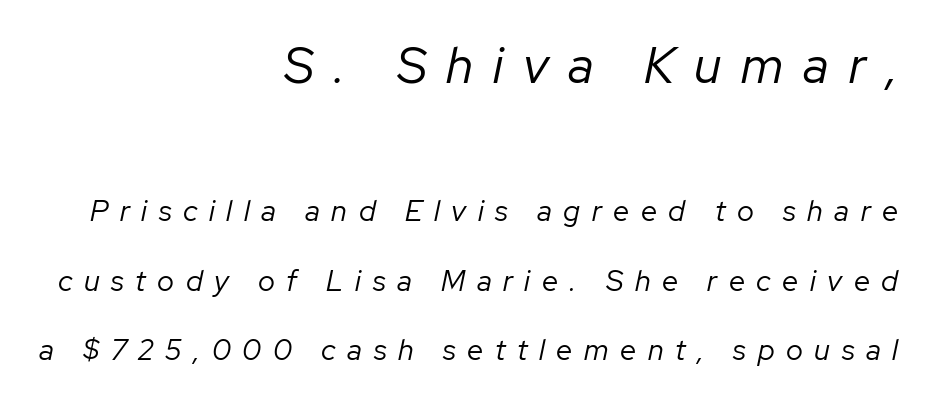
This sample uses an oblique cut, with every glyph tilted off the vertical. Spacing between characters has been opened up far beyond the box default. The letters advance in unequal steps, a hallmark of proportional type. Visually the block forms a straight wall on the right and a jagged coastline on the left.
